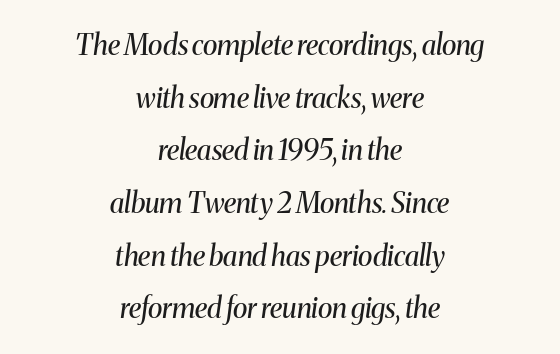
{"serif": "yes", "italic": "yes", "lean": "right", "slant_degrees": 8, "bold": "no", "weight": "regular", "width": "normal", "stroke_contrast": "medium", "x_height": "medium", "monospaced": "no", "underline": "no", "align": "center", "line_spacing_ratio": 1.88, "letter_spacing": "normal", "letter_spacing_em": 0.0, "glyph_px": 28}
